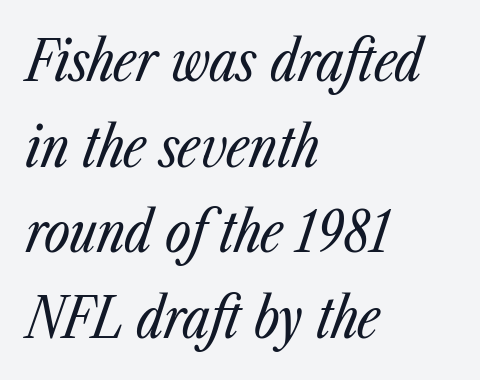
The image shows 56 px regular-weight, condensed type, italic (leaning right); set left-aligned, normal line spacing (1.53x), normal letter spacing, not underlined; low stroke contrast and a medium x-height.
